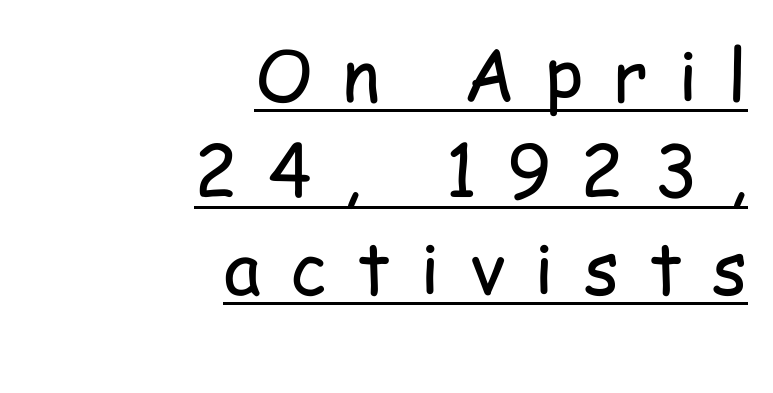
{"serif": "no", "italic": "no", "bold": "no", "weight": "regular", "width": "condensed", "stroke_contrast": "low", "x_height": "medium", "monospaced": "no", "underline": "yes", "align": "right", "line_spacing": "normal", "line_spacing_ratio": 1.34, "letter_spacing": "wide", "letter_spacing_em": 0.41, "glyph_px": 72}
